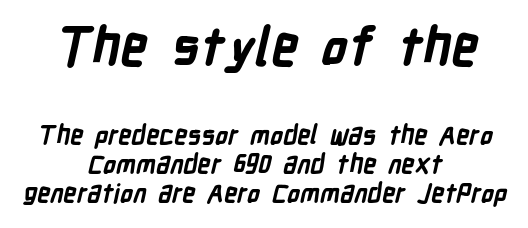
Q: Is the text bold? A: Yes.
Q: Is the typeface a serif or a sans-serif typeface? A: Sans-serif.
Q: Is the text underlined? A: No.
Q: How is the paragraph aligned? A: Centered.
Q: Is the spacing between letters normal or unusually wide? A: Normal.
Q: Is the spacing between lines tight, normal or loose? A: Tight.
Q: Which block of text is set in a larger size, the first (top) or the second (bottom)? A: The first (top) one.
Q: Width (condensed, normal, or wide)? A: Condensed.
Q: Stroke contrast? A: Low.
Q: x-height? A: Medium.
Q: Monospaced? A: No.
